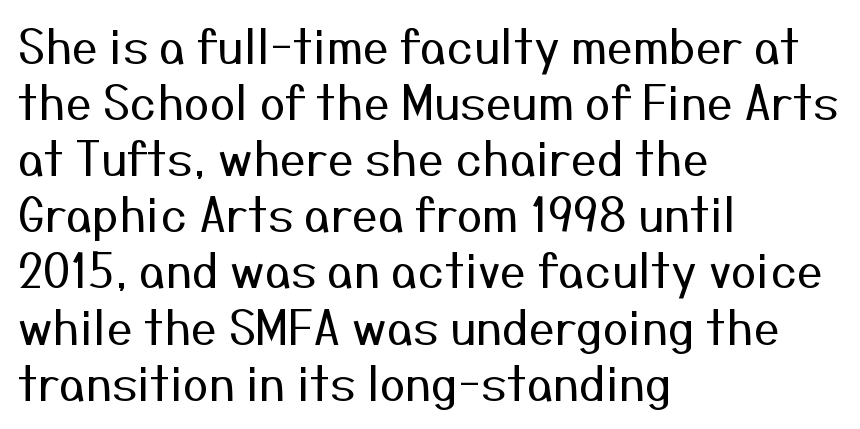
The image shows 46 px regular-weight sans-serif type, upright; set left-aligned, line spacing 1.22x, normal letter spacing, not underlined; medium stroke contrast and a medium x-height.
